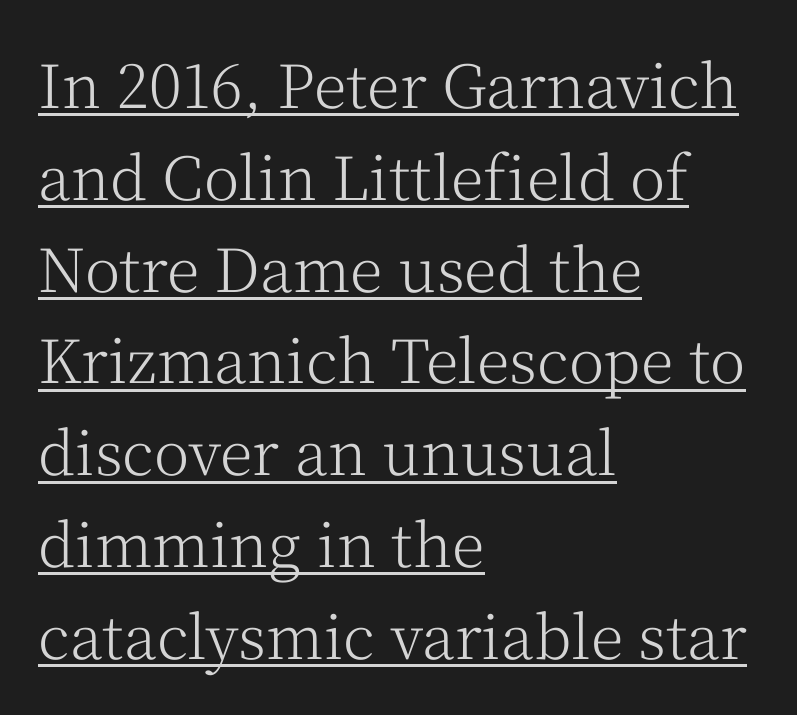
The image shows 60 px light serif type, upright; set left-aligned, normal line spacing (1.53x), normal letter spacing, underlined; medium stroke contrast and a medium x-height.
